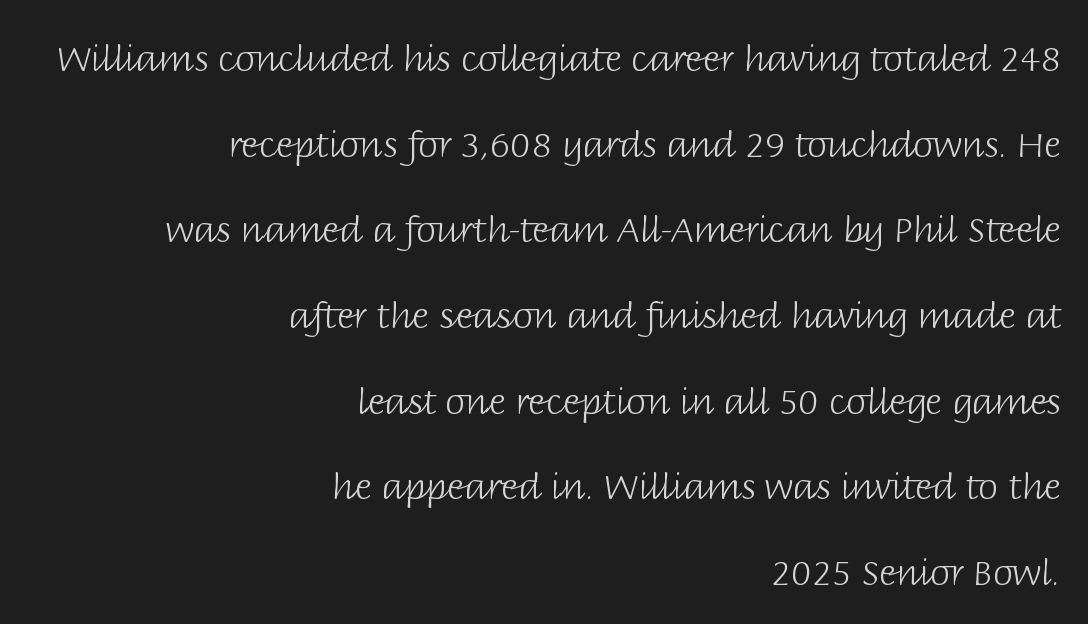
Q: Is the text bold? A: No.
Q: Is the text italic (slanted)? A: No, it is upright.
Q: Is the typeface a serif or a sans-serif typeface? A: Sans-serif.
Q: Is the text underlined? A: No.
Q: How is the paragraph aligned? A: Right-aligned.
Q: Is the spacing between letters normal or unusually wide? A: Normal.
Q: Is the spacing between lines tight, normal or loose? A: Loose.
Q: Width (condensed, normal, or wide)? A: Normal.
Q: Stroke contrast? A: Low.
Q: x-height? A: Large.
Q: Monospaced? A: No.
